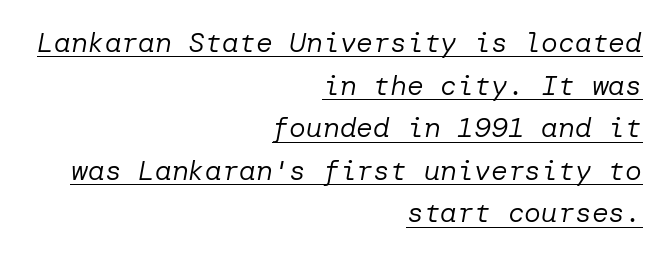
{"italic": "yes", "lean": "right", "slant_degrees": 10, "bold": "no", "weight": "regular", "width": "normal", "stroke_contrast": "low", "x_height": "medium", "underline": "yes", "align": "right", "line_spacing": "normal", "line_spacing_ratio": 1.52, "letter_spacing": "normal", "letter_spacing_em": 0.0, "glyph_px": 28}
